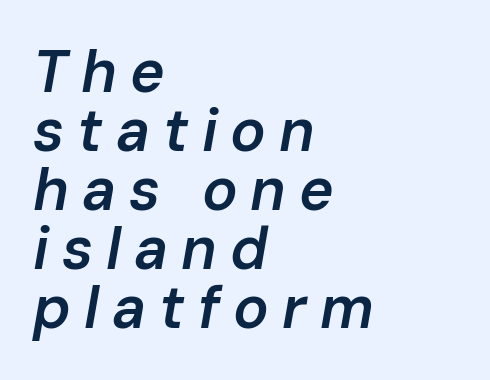
{"italic": "yes", "lean": "right", "slant_degrees": 10, "bold": "semi", "weight": "semibold", "width": "normal", "stroke_contrast": "low", "x_height": "medium", "monospaced": "no", "underline": "no", "align": "left", "line_spacing": "tight", "line_spacing_ratio": 1.0, "letter_spacing": "wide", "letter_spacing_em": 0.22, "glyph_px": 59}
